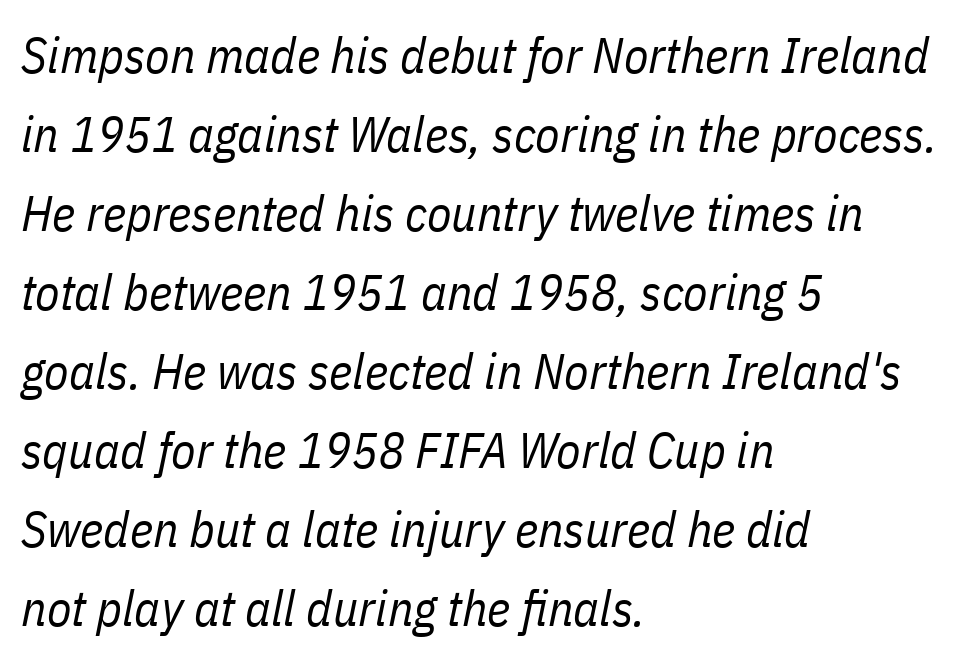
Q: Is the text bold? A: No.
Q: Is the text italic (slanted)? A: Yes, it leans right by about 11 degrees.
Q: Is the text underlined? A: No.
Q: How is the paragraph aligned? A: Left-aligned.
Q: Is the spacing between letters normal or unusually wide? A: Normal.
Q: Is the spacing between lines tight, normal or loose? A: Normal.
Q: Width (condensed, normal, or wide)? A: Condensed.
Q: Stroke contrast? A: Low.
Q: x-height? A: Medium.
Q: Monospaced? A: No.
